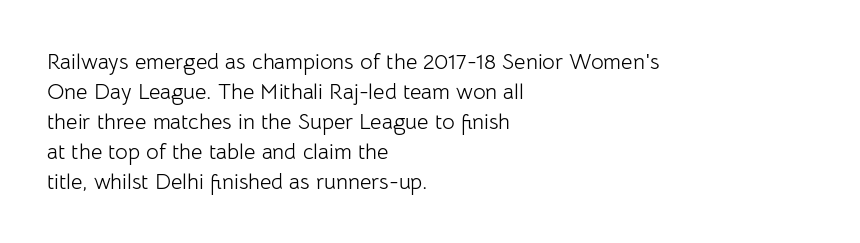
Q: Is the text bold? A: No.
Q: Is the text italic (slanted)? A: No, it is upright.
Q: Is the text underlined? A: No.
Q: How is the paragraph aligned? A: Left-aligned.
Q: Is the spacing between letters normal or unusually wide? A: Normal.
Q: Is the spacing between lines tight, normal or loose? A: Normal.
